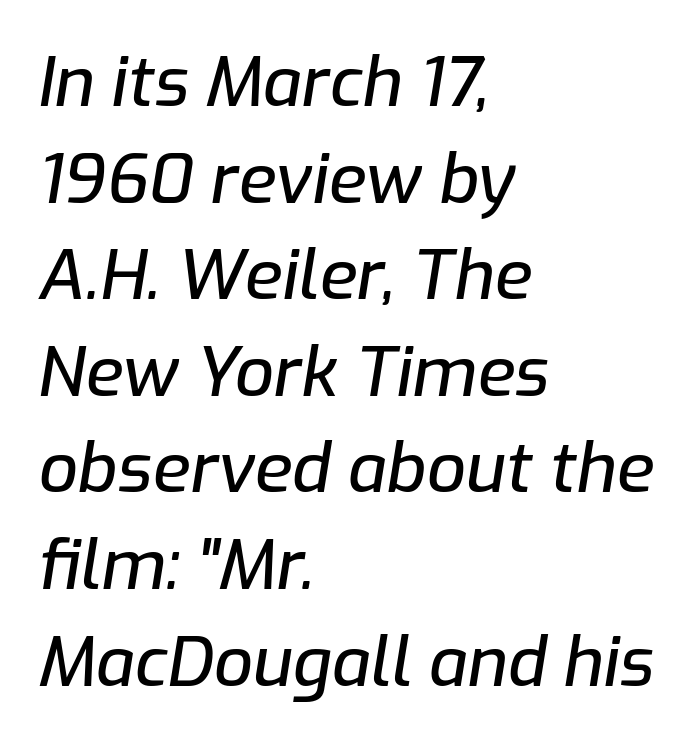
The image shows 69 px text type, italic (leaning right); set left-aligned, normal line spacing (1.4x), normal letter spacing, not underlined; low stroke contrast and a medium x-height.
